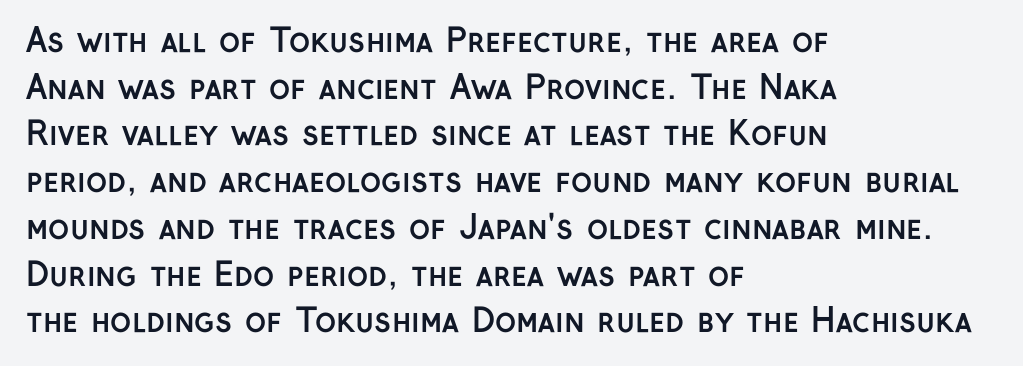
A typesetter would call this proportional, since set widths differ per character. The text was rendered using a sans face with plain stroke endings. Each line starts at the same left margin while the right side varies. The leading is moderate, giving the passage an even texture.
